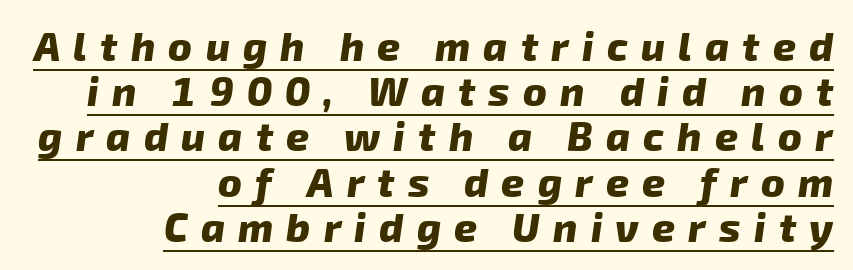
Think of a printed novel: that variable character pitch is what you see here. This rendering uses right alignment, leaving the left contour irregular. You can see a thin bar hugging the bottom of the glyphs. Interline gaps are noticeably narrow in this sample. You'd pick this weight for a headline — it's a proper bold.
